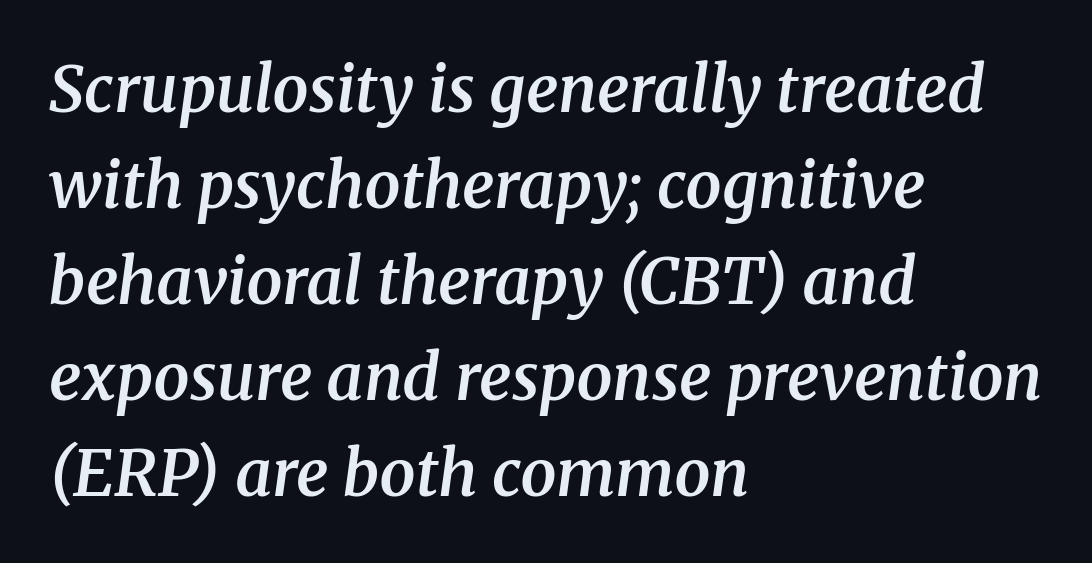
The image shows 64 px semibold serif type, italic (leaning right); set left-aligned, normal line spacing (1.5x), normal letter spacing, not underlined; medium stroke contrast and a medium x-height.
